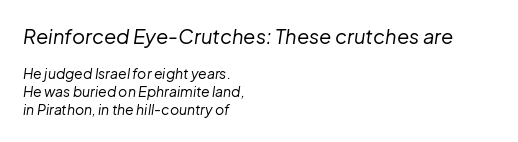
Is the stroke heavy? The answer is a plain regular-or-lighter. The lettering tilts uniformly, giving the passage an italic look. Rows of type keep a routine distance in the vertical direction. Each line starts at the same left margin while the right side varies. The upper block of text is set noticeably larger than the block beneath it. The tracking reads as untouched default to a designer's eye.
